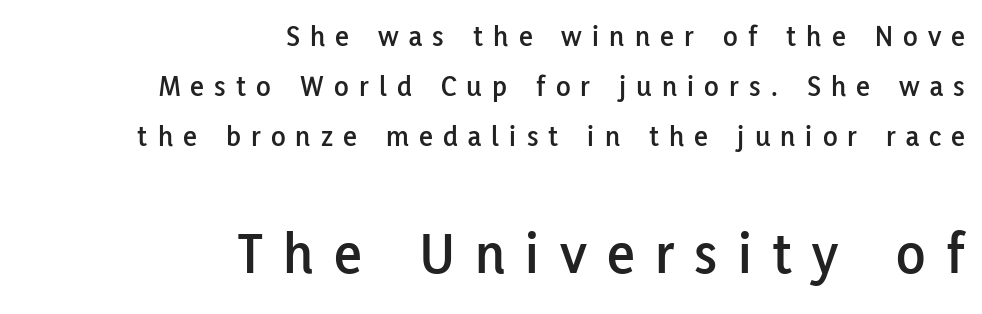
Is this a sans? Yes — the strokes have no serifs. Which chunk is bigger? The second one — the bottom block dwarfs the top. Is there much room between lines? A standard amount, neither cramped nor airy. A roman cut, with each character standing at attention. The passage shown is not underscored anywhere.
